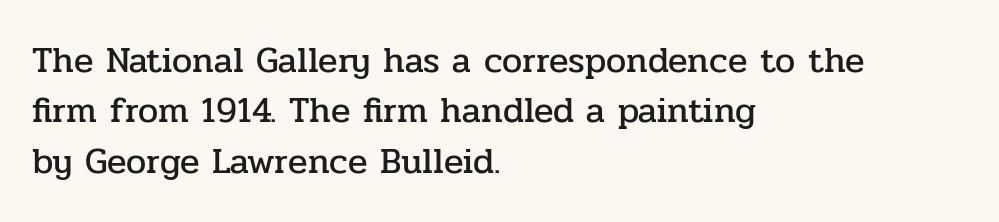
Q: Is the text italic (slanted)? A: No, it is upright.
Q: Is the typeface a serif or a sans-serif typeface? A: Serif.
Q: Is the text underlined? A: No.
Q: How is the paragraph aligned? A: Left-aligned.
Q: Is the spacing between letters normal or unusually wide? A: Normal.
Q: Is the spacing between lines tight, normal or loose? A: Normal.
Q: Width (condensed, normal, or wide)? A: Normal.
Q: Stroke contrast? A: Low.
Q: x-height? A: Medium.
Q: Monospaced? A: No.
